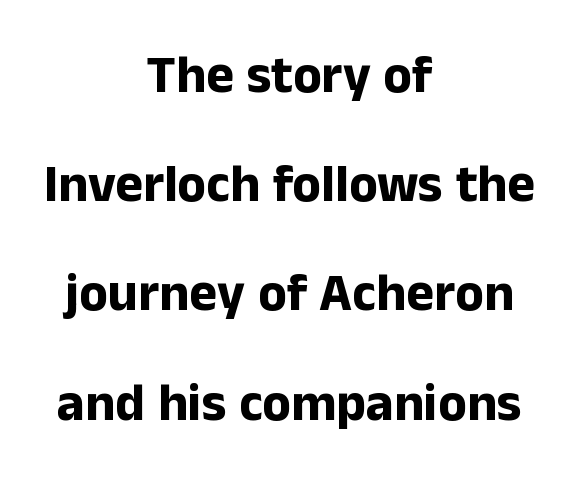
{"serif": "no", "italic": "no", "bold": "yes", "weight": "bold", "width": "normal", "stroke_contrast": "low", "x_height": "medium", "monospaced": "no", "underline": "no", "align": "center", "line_spacing": "loose", "line_spacing_ratio": 2.06, "letter_spacing": "normal", "letter_spacing_em": 0.0, "glyph_px": 53}
